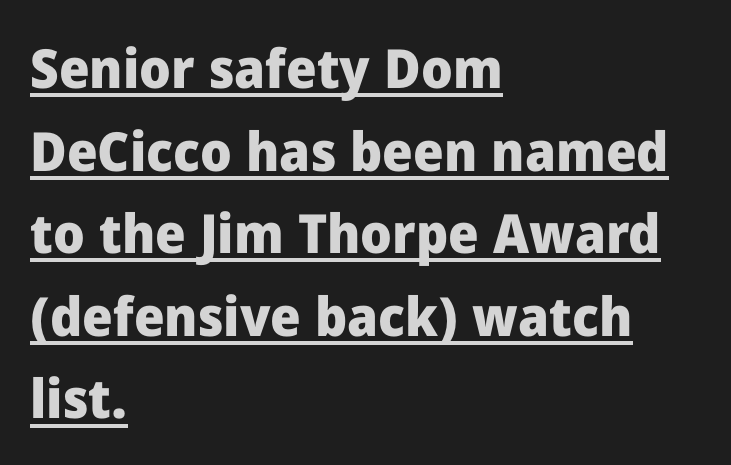
Look at the tracking — it's just the regular setting, nothing added. When letters stand straight like this, we call the style roman or upright. Notice how the passage keeps a crisp vertical edge on the left only. Proportional: the letters do not fall into vertical columns.
